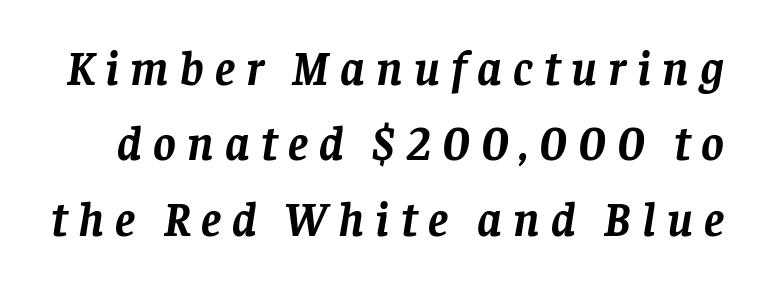
Q: Is the text bold? A: Yes.
Q: Is the text italic (slanted)? A: Yes, it leans right by about 8 degrees.
Q: Is the typeface a serif or a sans-serif typeface? A: Serif.
Q: Is the text underlined? A: No.
Q: Is the spacing between letters normal or unusually wide? A: Unusually wide.
Q: Is the spacing between lines tight, normal or loose? A: Normal.
Q: Width (condensed, normal, or wide)? A: Normal.
Q: Stroke contrast? A: Low.
Q: x-height? A: Large.
Q: Monospaced? A: No.
